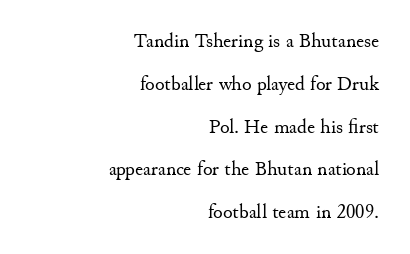
Plain, unruled lines of type. A typesetter would mark this as roman, not italic. Ink coverage per letter is moderate at most. The horizontal fit of the characters is conventional and even. The block of text is sparse from top to bottom, with ample space between rows. The paragraph shown leans on its right margin.
